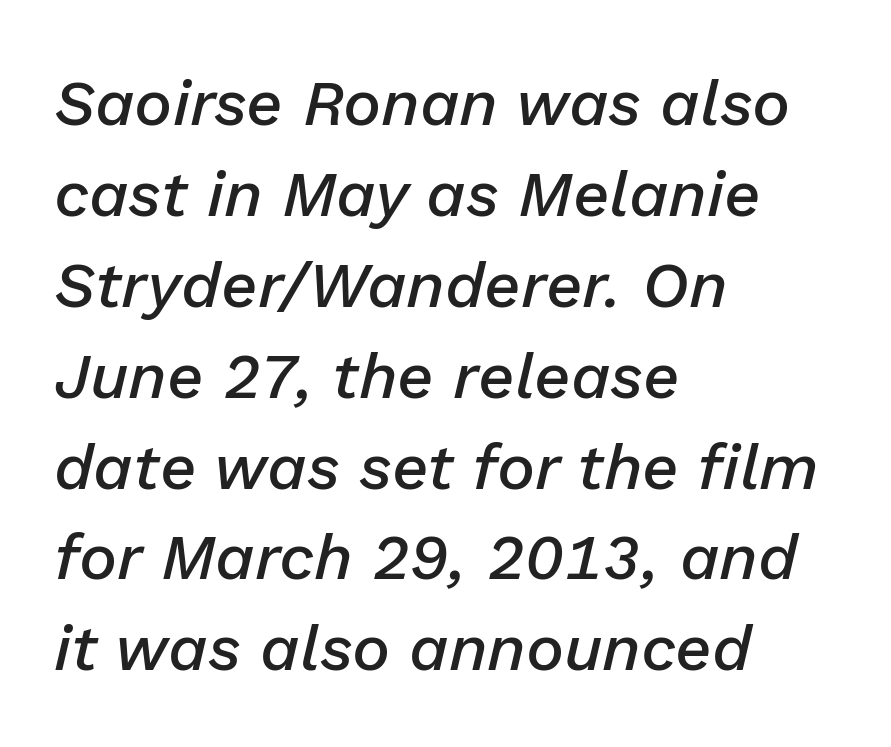
The specimen omits any rule beneath the text block's lines. There is no visible air inserted between adjacent glyphs. This is moderately heavy type, rendered in semibold. Posture: slanted.
